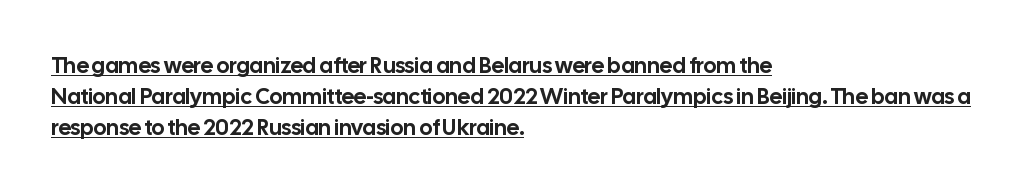
The image shows 22 px text type, upright; set left-aligned, normal line spacing (1.42x), normal letter spacing, underlined.
